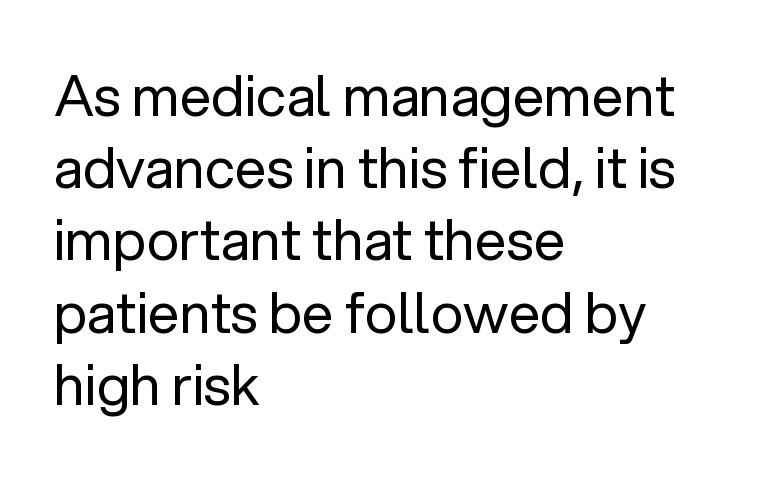
Q: Is the text bold? A: No.
Q: Is the text italic (slanted)? A: No, it is upright.
Q: Is the typeface a serif or a sans-serif typeface? A: Sans-serif.
Q: Is the text underlined? A: No.
Q: How is the paragraph aligned? A: Left-aligned.
Q: Is the spacing between letters normal or unusually wide? A: Normal.
Q: Is the spacing between lines tight, normal or loose? A: Normal.
Q: Width (condensed, normal, or wide)? A: Normal.
Q: Stroke contrast? A: Low.
Q: x-height? A: Medium.
Q: Monospaced? A: No.
